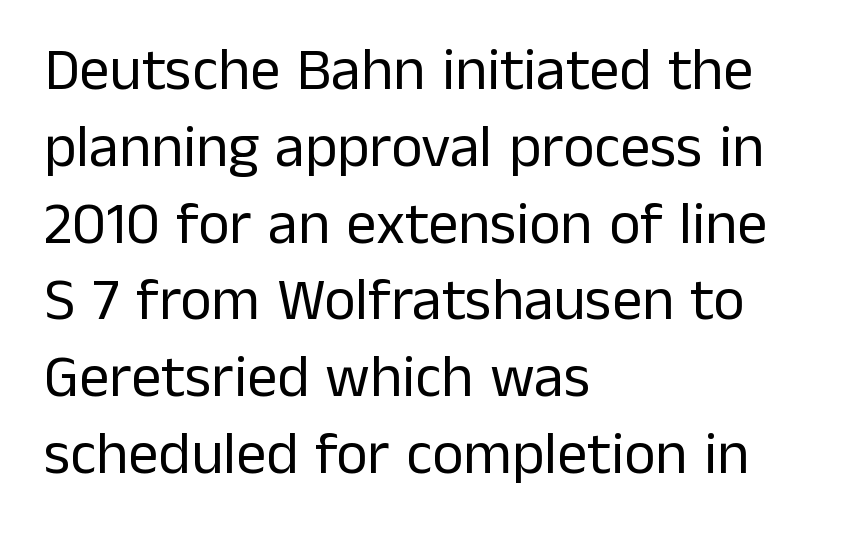
Q: Is the text bold? A: No.
Q: Is the text italic (slanted)? A: No, it is upright.
Q: Is the typeface a serif or a sans-serif typeface? A: Sans-serif.
Q: Is the text underlined? A: No.
Q: How is the paragraph aligned? A: Left-aligned.
Q: Is the spacing between letters normal or unusually wide? A: Normal.
Q: Is the spacing between lines tight, normal or loose? A: Normal.
Q: Width (condensed, normal, or wide)? A: Normal.
Q: Stroke contrast? A: Low.
Q: x-height? A: Medium.
Q: Monospaced? A: No.
